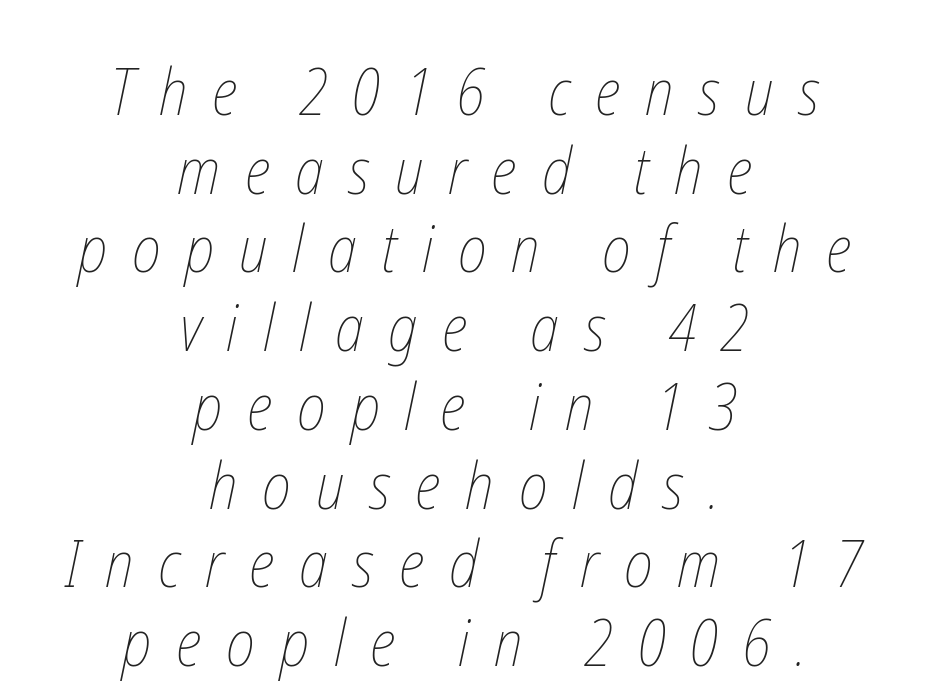
{"bold": "no", "weight": "thin", "width": "condensed", "stroke_contrast": "low", "x_height": "medium", "monospaced": "no", "underline": "no", "align": "center", "line_spacing_ratio": 1.23, "letter_spacing": "wide", "letter_spacing_em": 0.39, "glyph_px": 64}
